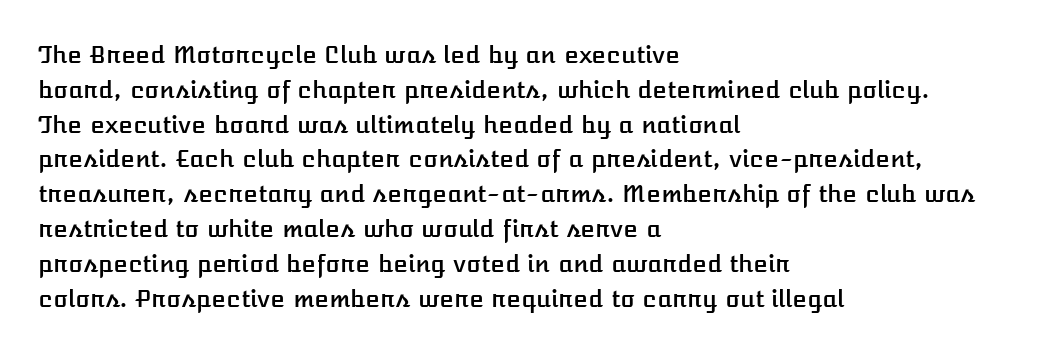
This sample keeps an unexceptional amount of space between lines. These lines keep a tight, regular rhythm from letter to letter. Every stem runs plumb, perpendicular to the baseline. Reading down the block, your eye returns to a fixed left position each line. The string is rendered with underlining switched off.
